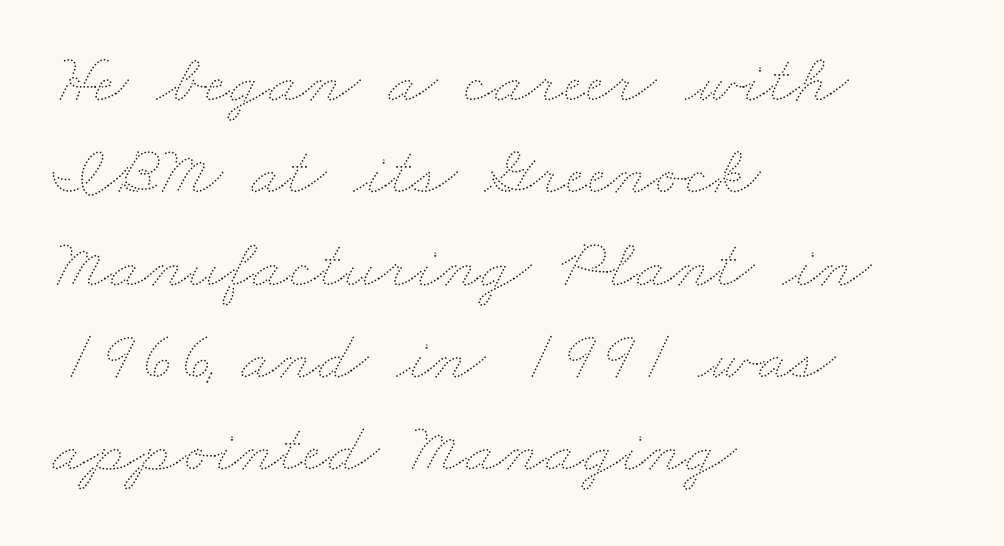
Glyph-to-glyph distance matches everyday printed text. The strokes are not fattened; the text isn't bold. The typesetter chose a ragged-right arrangement here. Think of a printed novel: that variable character pitch is what you see here.
